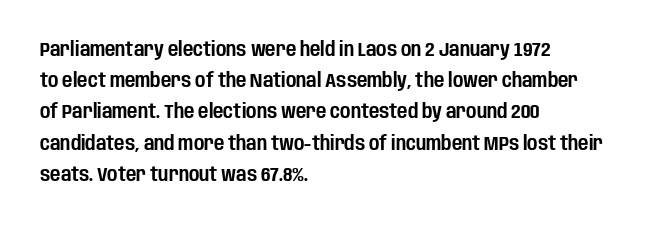
The image shows 20 px text type, upright; set left-aligned, normal line spacing (1.56x), normal letter spacing, not underlined.
